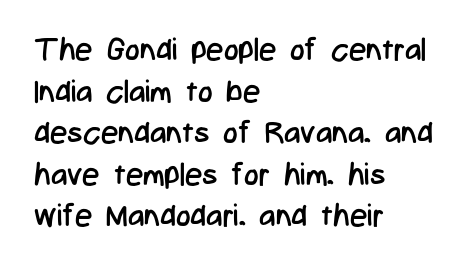
Only glyphs here, with clear space below each row. Nope, no serifs anywhere on these letters. Look at the tracking — it's just the regular setting, nothing added. The rendering uses a moderate line-height, typical for paragraphs.
